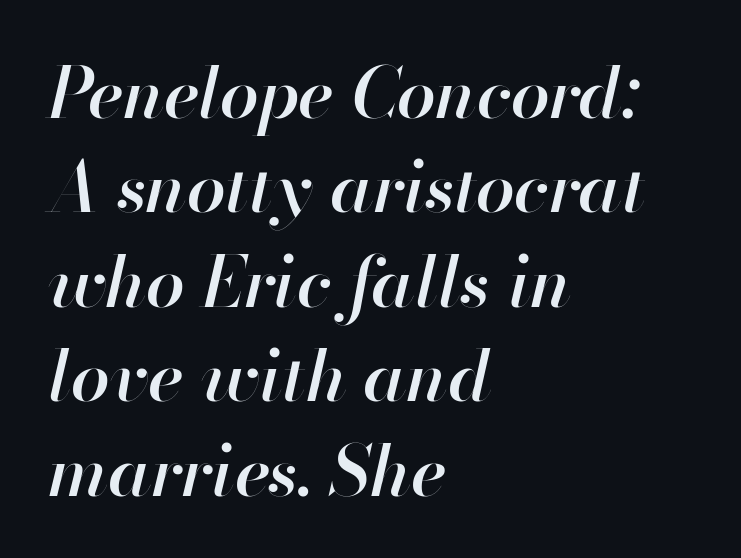
Quick note: underline off. As a designer I'd log this as weight 600, semibold. Varying glyph widths throughout — classic text-font behaviour. Whoever set this chose a conventional vertical rhythm. The paragraph shown leans on its left margin.
